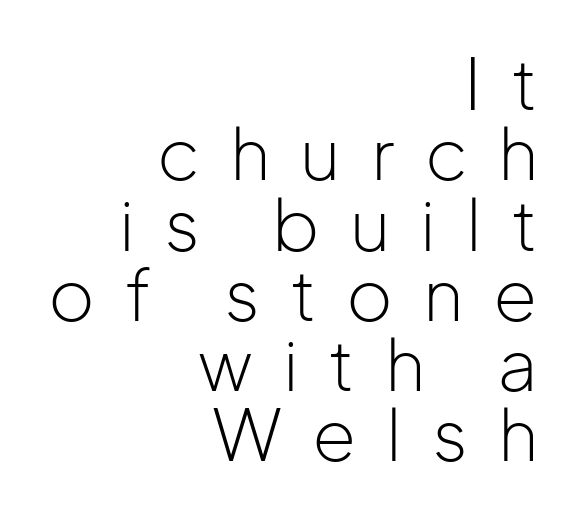
Casual observation: everything's shoved over to the right. Glyph-to-glyph distance is far greater than everyday printed text. Italic? Not at all — the glyphs are vertical. Each stroke keeps to a modest, everyday thickness or less. You could not count columns in this text — the font is proportionally spaced.
